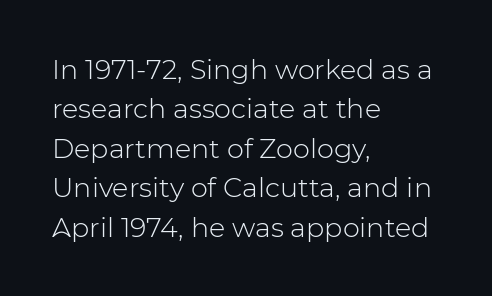
The image shows 27 px text type, upright; set left-aligned, normal line spacing (1.46x), normal letter spacing, not underlined.
